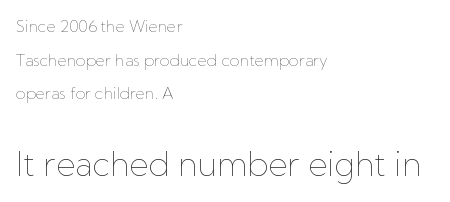
{"italic": "no", "bold": "no", "weight": "thin", "width": "normal", "stroke_contrast": "low", "x_height": "medium", "monospaced": "no", "underline": "no", "align": "left", "line_spacing": "loose", "line_spacing_ratio": 2.1, "letter_spacing": "normal", "letter_spacing_em": 0.0, "larger_block": "second", "size_ratio": 2.06, "glyph_px": 33}
